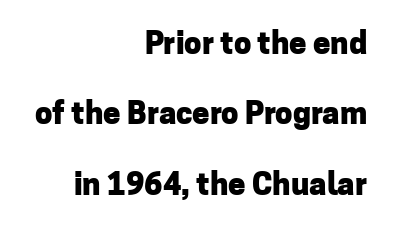
{"serif": "no", "italic": "no", "bold": "yes", "weight": "heavy", "width": "normal", "stroke_contrast": "low", "x_height": "medium", "monospaced": "no", "underline": "no", "align": "right", "line_spacing": "loose", "line_spacing_ratio": 2.27, "letter_spacing": "normal", "letter_spacing_em": 0.0, "glyph_px": 31}
